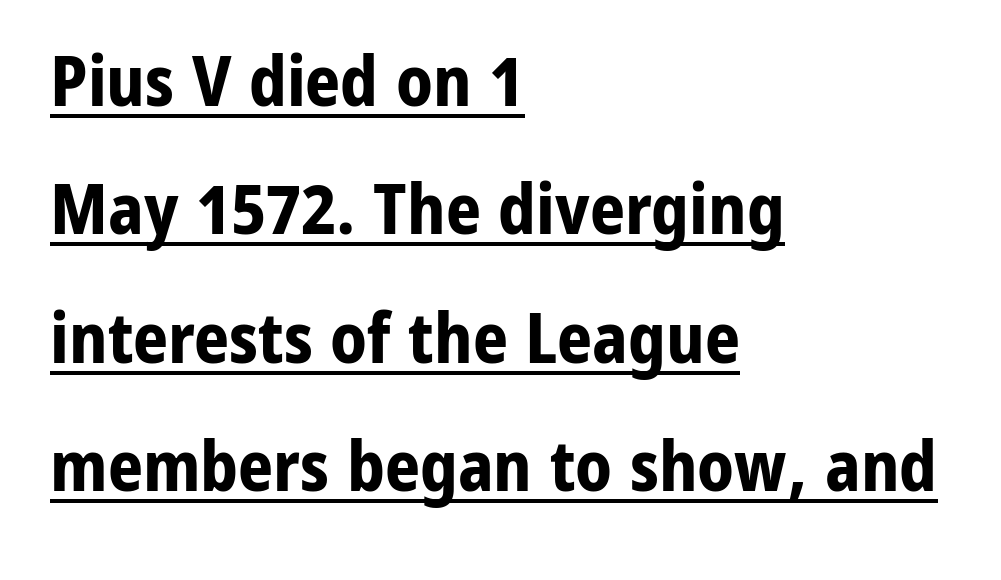
Q: Is the text bold? A: Yes.
Q: Is the text italic (slanted)? A: No, it is upright.
Q: Is the typeface a serif or a sans-serif typeface? A: Sans-serif.
Q: Is the text underlined? A: Yes.
Q: How is the paragraph aligned? A: Left-aligned.
Q: Is the spacing between letters normal or unusually wide? A: Normal.
Q: Width (condensed, normal, or wide)? A: Normal.
Q: Stroke contrast? A: Low.
Q: x-height? A: Medium.
Q: Monospaced? A: No.
